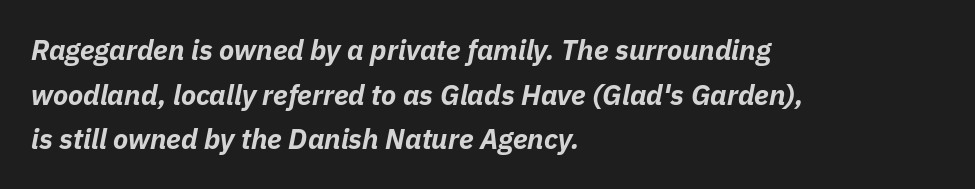
Q: Is the text bold? A: Yes.
Q: Is the text italic (slanted)? A: Yes, it leans right by about 11 degrees.
Q: Is the text underlined? A: No.
Q: How is the paragraph aligned? A: Left-aligned.
Q: Is the spacing between letters normal or unusually wide? A: Normal.
Q: Is the spacing between lines tight, normal or loose? A: Normal.
Q: Width (condensed, normal, or wide)? A: Normal.
Q: Stroke contrast? A: Low.
Q: x-height? A: Medium.
Q: Monospaced? A: No.
